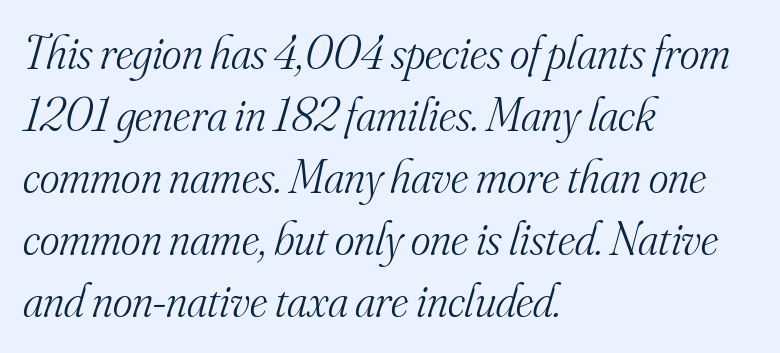
The image shows 47 px light serif type, italic (leaning right); set left-aligned, normal line spacing (1.32x), normal letter spacing, not underlined; medium stroke contrast and a small x-height.
